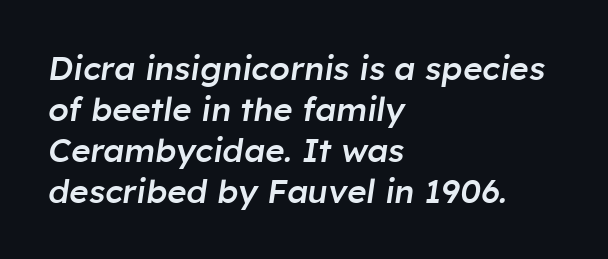
{"italic": "yes", "lean": "right", "slant_degrees": 8, "bold": "semi", "weight": "semibold", "width": "normal", "stroke_contrast": "low", "x_height": "medium", "monospaced": "no", "underline": "no", "align": "left", "line_spacing_ratio": 1.24, "letter_spacing": "normal", "letter_spacing_em": 0.0, "glyph_px": 33}
